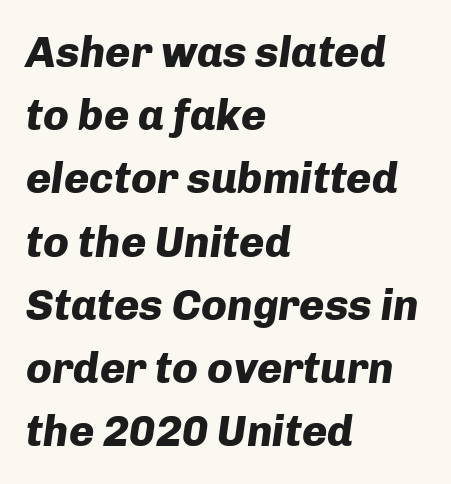
The image shows 43 px heavy type, italic (leaning right); set left-aligned, normal line spacing (1.47x), normal letter spacing, not underlined; low stroke contrast and a medium x-height.
